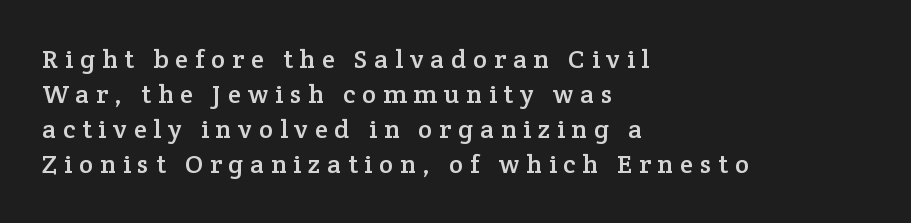
The designer left line spacing at the default. Plain, unruled lines of type. Inter-character spacing is expanded well beyond the font's built-in metrics. The letters stand upright; this is a roman face. Short and long lines alike share a common starting point at left.
